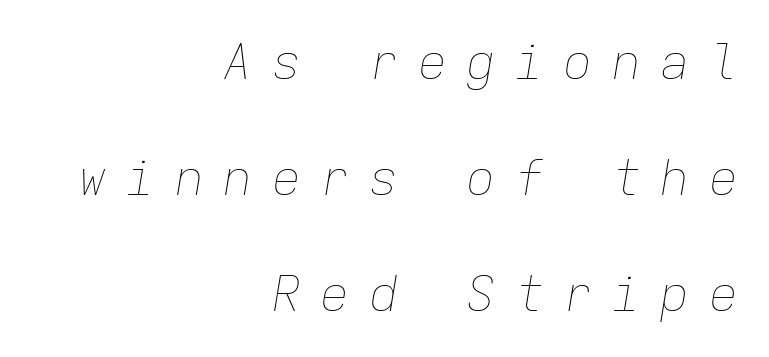
Airy leading. The compositor pushed each line to the right boundary. Anything drawn beneath the words? Only blank space. Words appear elongated and porous because spacing is wide.
